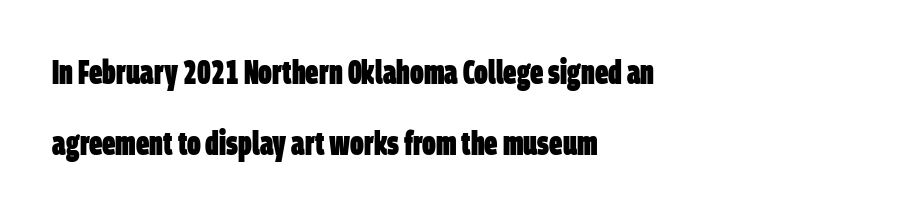
{"serif": "no", "bold": "yes", "weight": "heavy", "width": "condensed", "stroke_contrast": "low", "x_height": "large", "monospaced": "no", "underline": "no", "align": "left", "line_spacing": "loose", "line_spacing_ratio": 2.14, "letter_spacing": "normal", "letter_spacing_em": 0.0, "glyph_px": 33}
